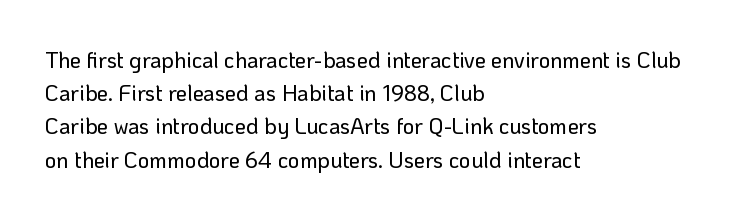
The image shows 22 px text type, upright; set left-aligned, normal line spacing (1.51x), normal letter spacing, not underlined.
